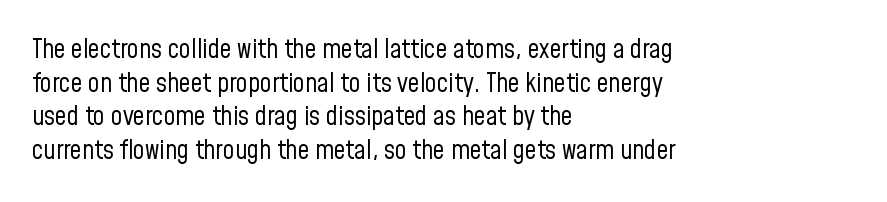
Q: Is the text bold? A: No.
Q: Is the text italic (slanted)? A: No, it is upright.
Q: Is the text underlined? A: No.
Q: How is the paragraph aligned? A: Left-aligned.
Q: Is the spacing between letters normal or unusually wide? A: Normal.
Q: Is the spacing between lines tight, normal or loose? A: Normal.
